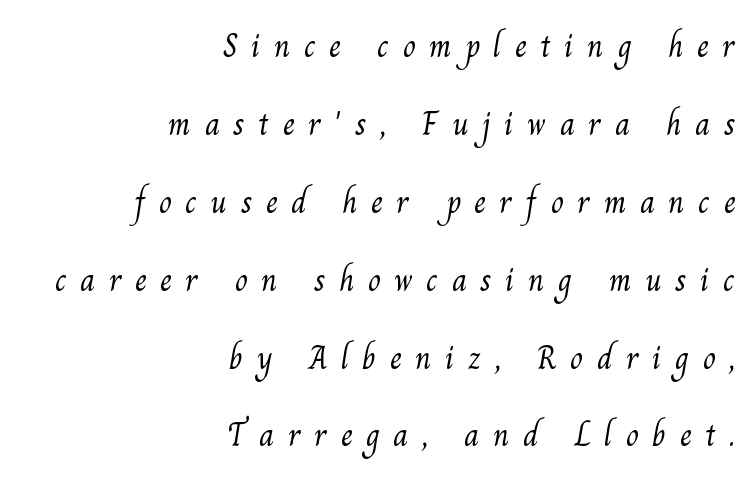
The image shows 33 px light serif type; set right-aligned, loose line spacing (2.36x), unusually wide letter spacing (+0.41 em), not underlined; medium stroke contrast and a small x-height.
